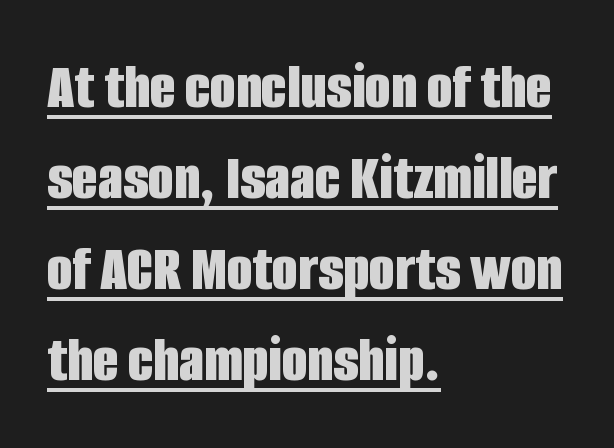
The image shows 66 px bold, condensed sans-serif type, upright; set left-aligned, normal line spacing (1.38x), normal letter spacing, underlined; low stroke contrast and a large x-height.
